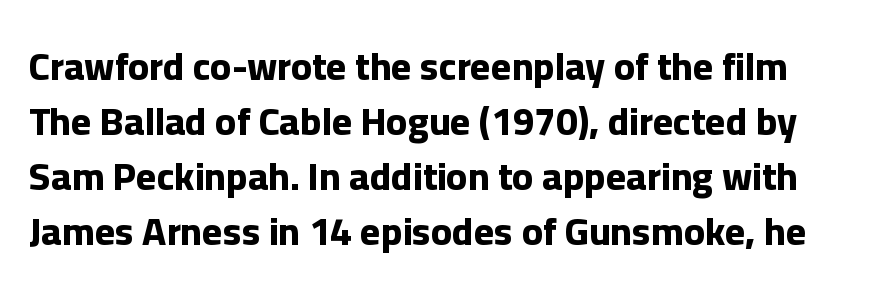
{"serif": "no", "italic": "no", "bold": "yes", "weight": "bold", "width": "normal", "stroke_contrast": "low", "x_height": "medium", "monospaced": "no", "underline": "no", "line_spacing": "normal", "line_spacing_ratio": 1.41, "letter_spacing": "normal", "letter_spacing_em": 0.0, "glyph_px": 39}
